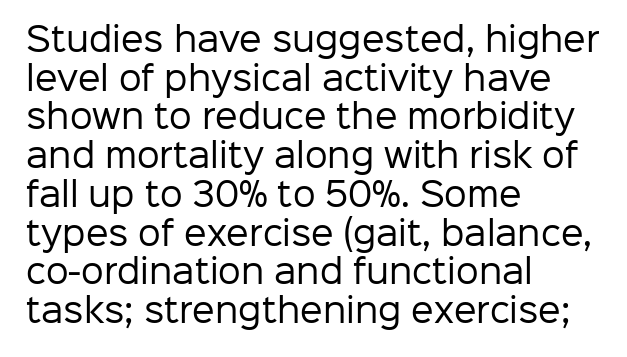
{"serif": "no", "italic": "no", "bold": "no", "weight": "regular", "width": "normal", "stroke_contrast": "low", "x_height": "medium", "monospaced": "no", "underline": "no", "align": "left", "line_spacing_ratio": 1.21, "letter_spacing": "normal", "letter_spacing_em": 0.0, "glyph_px": 32}
